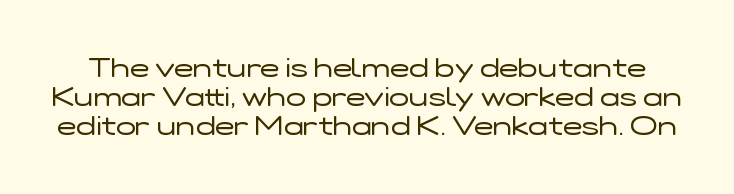
{"italic": "no", "bold": "no", "underline": "no", "line_spacing": "tight", "line_spacing_ratio": 1.12, "letter_spacing": "normal", "letter_spacing_em": 0.0, "glyph_px": 26}
